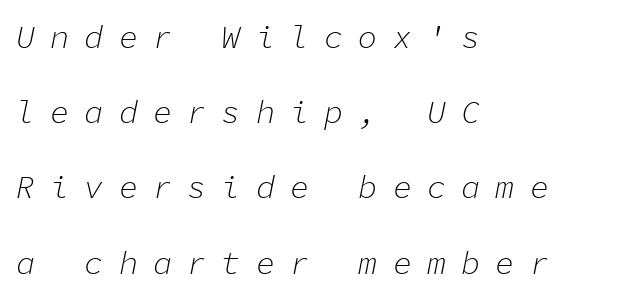
{"italic": "yes", "lean": "right", "slant_degrees": 11, "bold": "no", "weight": "light", "width": "normal", "stroke_contrast": "low", "x_height": "medium", "monospaced": "yes", "underline": "no", "align": "left", "line_spacing": "loose", "line_spacing_ratio": 2.35, "letter_spacing": "wide", "letter_spacing_em": 0.47, "glyph_px": 32}
